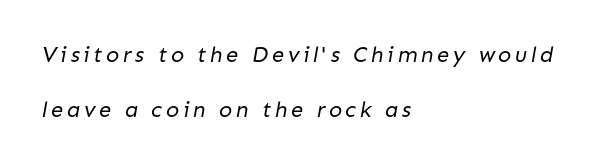
{"bold": "no", "underline": "no", "align": "left", "line_spacing": "loose", "line_spacing_ratio": 2.48, "glyph_px": 22}
